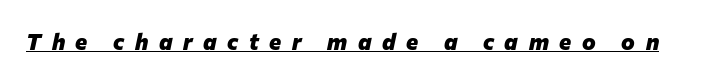
The image shows 23 px bold type, italic (leaning right); set unusually wide letter spacing (+0.46 em), underlined.
